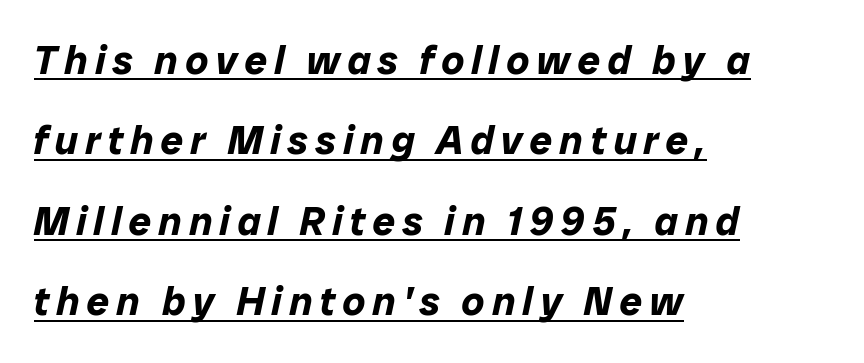
A typesetter would mark this as italic. Heavy-handed strokes throughout: this text is bold. Students, observe the line beneath the letters — that is underlining. A great deal of white space separates one row of letters from the next. The paragraph shown leans on its left margin.
